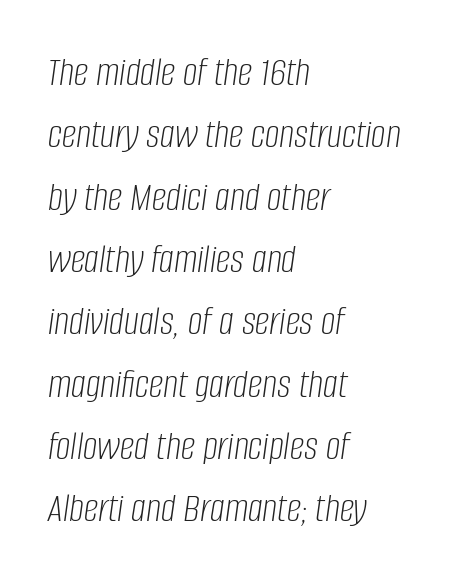
The image shows 41 px light, condensed type, italic (leaning right); set left-aligned, normal line spacing (1.52x), normal letter spacing, not underlined; low stroke contrast and a large x-height.
